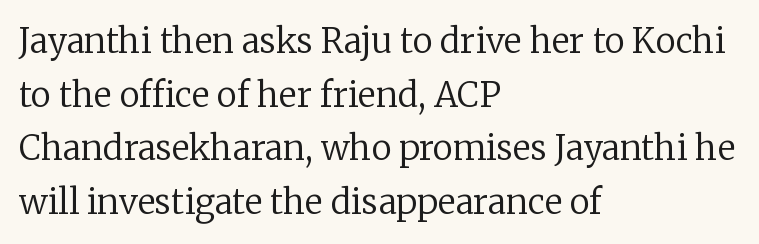
{"serif": "yes", "italic": "no", "bold": "no", "weight": "regular", "width": "normal", "stroke_contrast": "low", "x_height": "medium", "monospaced": "no", "underline": "no", "align": "left", "line_spacing": "normal", "line_spacing_ratio": 1.58, "letter_spacing": "normal", "letter_spacing_em": 0.0, "glyph_px": 34}
